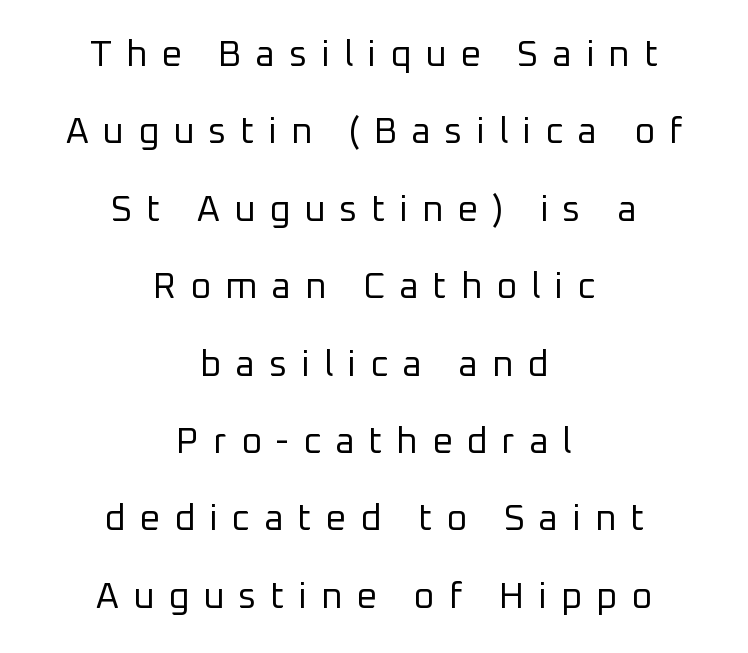
{"serif": "no", "italic": "no", "bold": "no", "weight": "regular", "width": "normal", "stroke_contrast": "low", "x_height": "medium", "monospaced": "no", "underline": "no", "align": "center", "line_spacing": "loose", "line_spacing_ratio": 2.15, "letter_spacing": "wide", "letter_spacing_em": 0.39, "glyph_px": 36}
